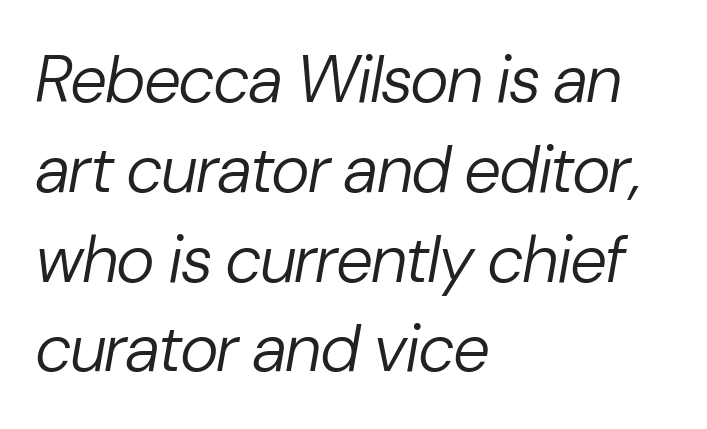
Spacing between characters is what you'd get straight out of the box. How would I describe the line gaps? Plain and ordinary. The ragged edge is on the right, which tells us the setting is flush left. Is the type heavy? It reads as light-to-regular instead.
